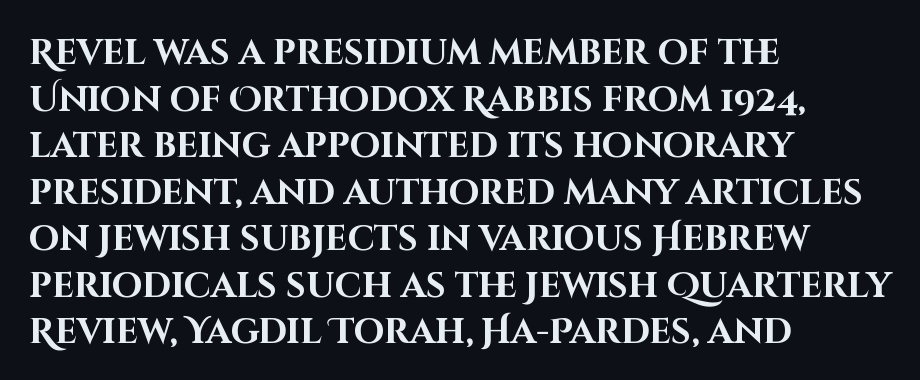
Tall strokes in this sample are plumb rather than angled. Standard letterfit; no display-style spreading of the glyphs. You could not count columns in this text — the font is proportionally spaced. Vertically, the passage feels balanced, rows spaced as you'd expect. Strong, thick strokes mark this as bold type.
